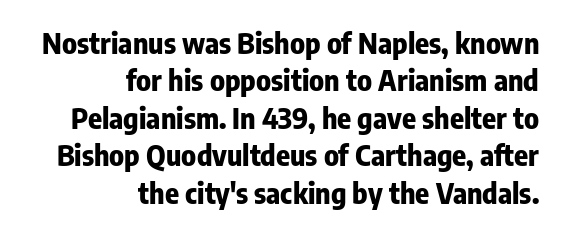
The image shows 29 px bold, condensed sans-serif type, upright; set right-aligned, normal line spacing (1.29x), normal letter spacing, not underlined; low stroke contrast and a medium x-height.
